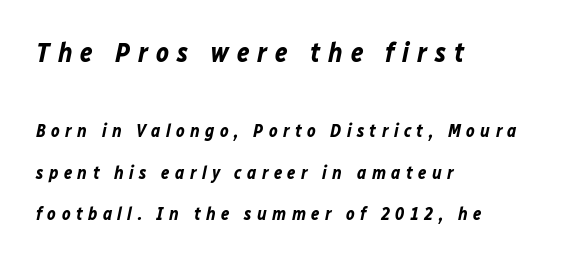
Q: Is the text bold? A: Yes.
Q: Is the text italic (slanted)? A: Yes, it leans right by about 12 degrees.
Q: Is the text underlined? A: No.
Q: How is the paragraph aligned? A: Left-aligned.
Q: Is the spacing between letters normal or unusually wide? A: Unusually wide.
Q: Is the spacing between lines tight, normal or loose? A: Loose.
Q: Which block of text is set in a larger size, the first (top) or the second (bottom)? A: The first (top) one.
